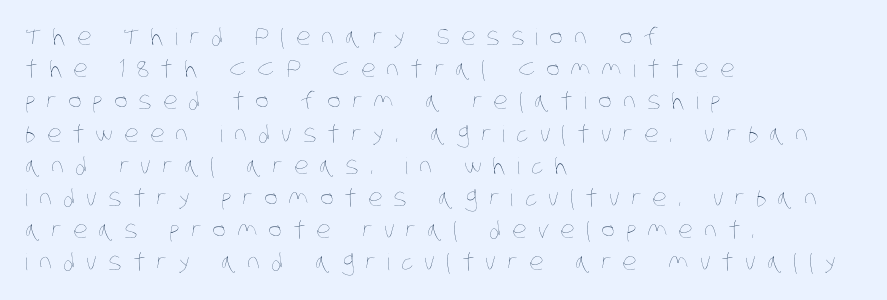
The image shows 23 px text type; set left-aligned, normal line spacing (1.4x), unusually wide letter spacing (+0.48 em), not underlined.
